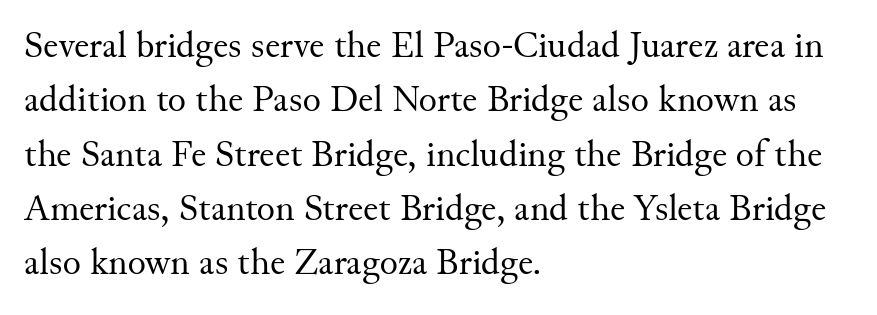
Counters stay open thanks to moderate or lighter strokes. The passage shown is typed in a proportional face where columns would drift. The type sits square on the baseline with zero lean. Quick note: interline space is typical. The strip under each line holds only bare page.
